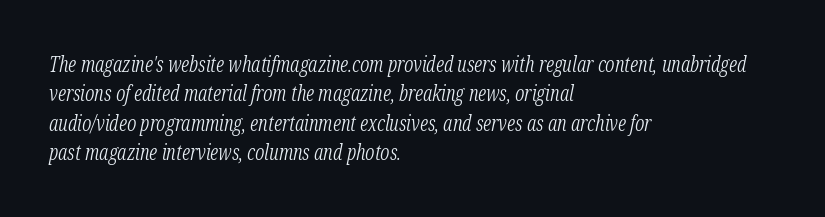
{"italic": "yes", "lean": "right", "slant_degrees": 12, "bold": "no", "underline": "no", "align": "left", "line_spacing": "normal", "line_spacing_ratio": 1.4, "letter_spacing": "normal", "letter_spacing_em": 0.0, "glyph_px": 21}
